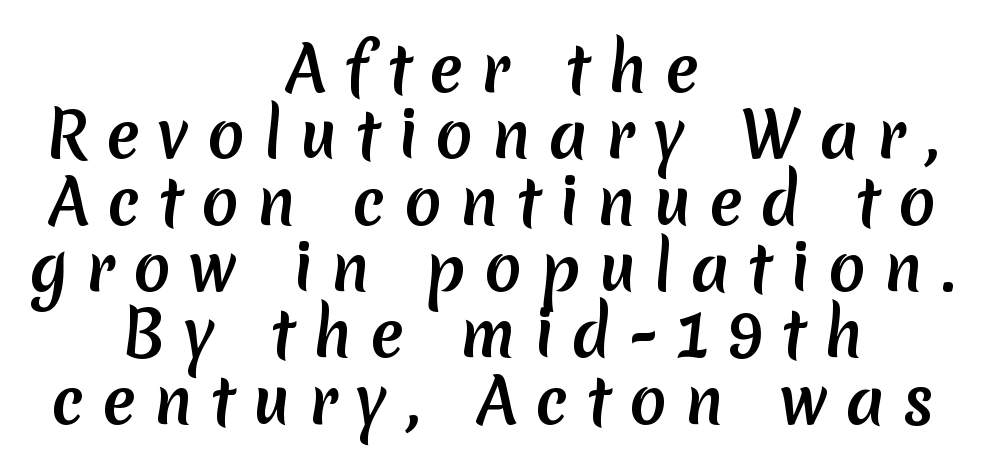
Q: Is the text bold? A: Yes.
Q: Is the typeface a serif or a sans-serif typeface? A: Sans-serif.
Q: Is the text underlined? A: No.
Q: How is the paragraph aligned? A: Centered.
Q: Is the spacing between letters normal or unusually wide? A: Unusually wide.
Q: Is the spacing between lines tight, normal or loose? A: Tight.
Q: Width (condensed, normal, or wide)? A: Normal.
Q: Stroke contrast? A: Low.
Q: x-height? A: Medium.
Q: Monospaced? A: No.
